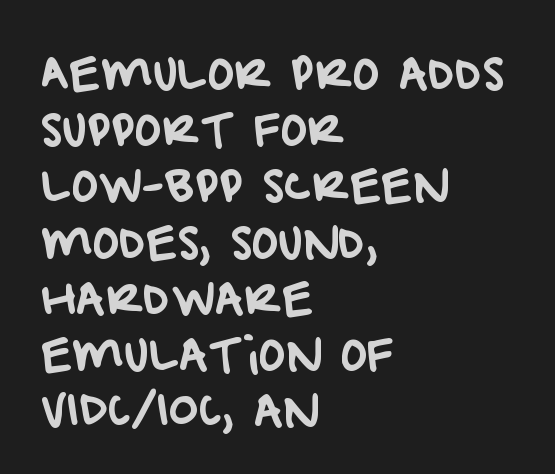
Do the characters align in a grid? No, the font is proportional. Horizontal bands of white between lines are of average thickness. Words appear dense and cohesive because spacing is normal. What kind of face is this? One without serifs — a sans.
